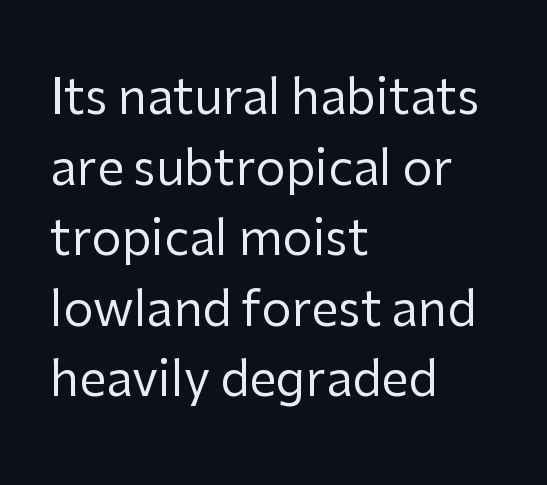
{"serif": "no", "italic": "no", "bold": "no", "weight": "regular", "width": "normal", "stroke_contrast": "low", "x_height": "medium", "monospaced": "no", "underline": "no", "align": "left", "line_spacing": "normal", "line_spacing_ratio": 1.47, "letter_spacing": "normal", "letter_spacing_em": 0.0, "glyph_px": 48}
